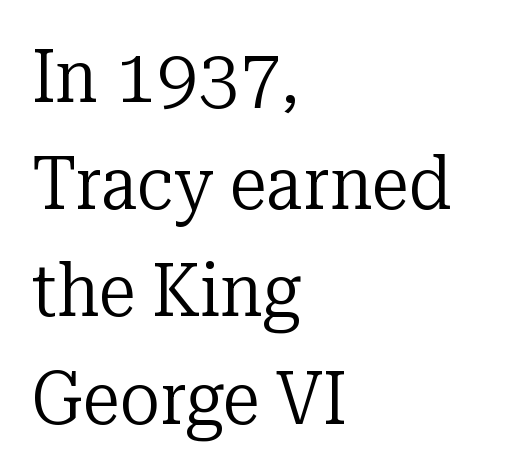
The image shows 75 px regular-weight serif type, upright; set left-aligned, normal line spacing (1.43x), normal letter spacing, not underlined; low stroke contrast and a medium x-height.
